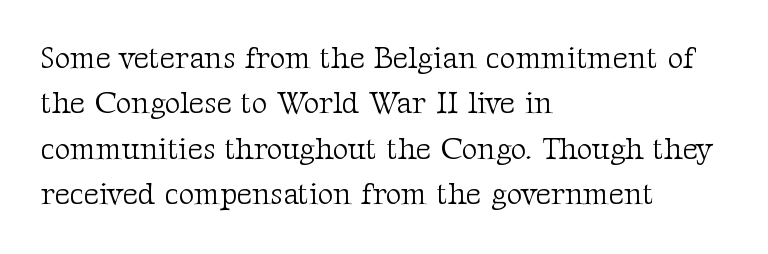
{"serif": "yes", "italic": "no", "bold": "no", "weight": "light", "width": "normal", "stroke_contrast": "medium", "x_height": "medium", "monospaced": "no", "underline": "no", "align": "left", "line_spacing": "normal", "line_spacing_ratio": 1.51, "letter_spacing": "normal", "letter_spacing_em": 0.0, "glyph_px": 30}
